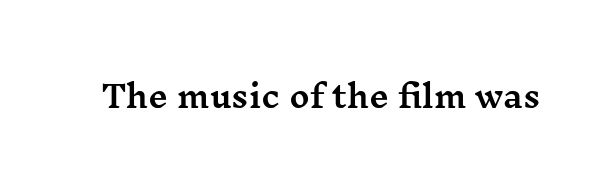
The passage shown is typed in a proportional face where columns would drift. A clean baseline with only descenders dipping below it. Ordinary non-slanted type is in use. A serif font was chosen for this passage. The passage shown has conventional tracking throughout.
